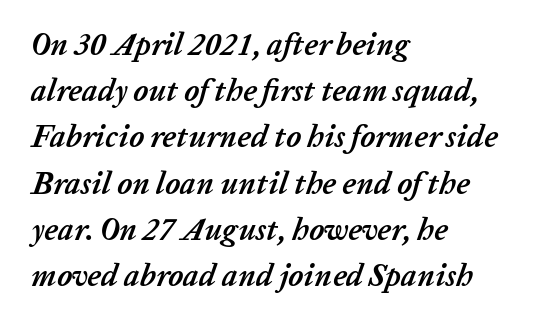
The words here are not underlined. The lines in this sample share a left origin and differ only in where they stop. You can tell it's italic because the verticals aren't actually vertical. Successive baselines arrive at the customary interval.
